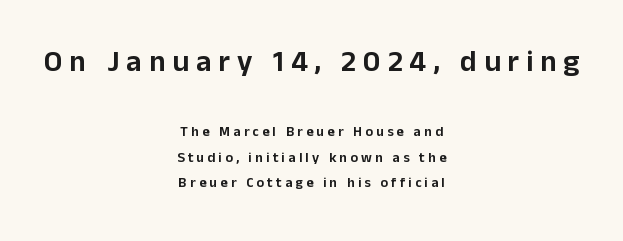
Q: Is the text italic (slanted)? A: No, it is upright.
Q: Is the typeface a serif or a sans-serif typeface? A: Sans-serif.
Q: Is the text underlined? A: No.
Q: How is the paragraph aligned? A: Centered.
Q: Is the spacing between letters normal or unusually wide? A: Unusually wide.
Q: Which block of text is set in a larger size, the first (top) or the second (bottom)? A: The first (top) one.
Q: Width (condensed, normal, or wide)? A: Normal.
Q: Stroke contrast? A: Low.
Q: x-height? A: Medium.
Q: Monospaced? A: No.
